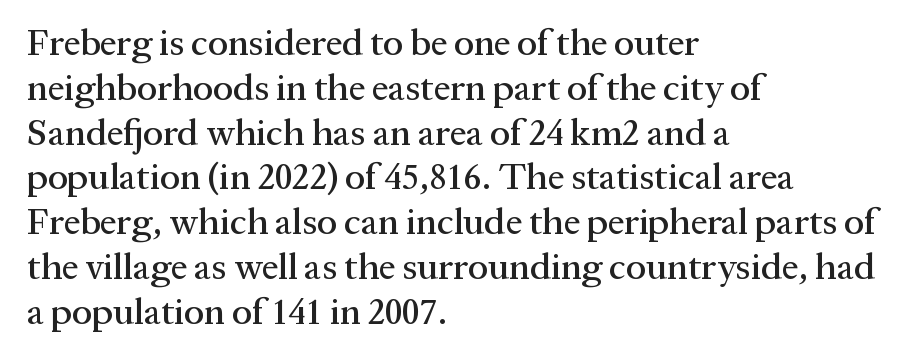
Q: Is the text italic (slanted)? A: No, it is upright.
Q: Is the typeface a serif or a sans-serif typeface? A: Serif.
Q: Is the text underlined? A: No.
Q: How is the paragraph aligned? A: Left-aligned.
Q: Is the spacing between letters normal or unusually wide? A: Normal.
Q: Width (condensed, normal, or wide)? A: Normal.
Q: Stroke contrast? A: Medium.
Q: x-height? A: Medium.
Q: Monospaced? A: No.
